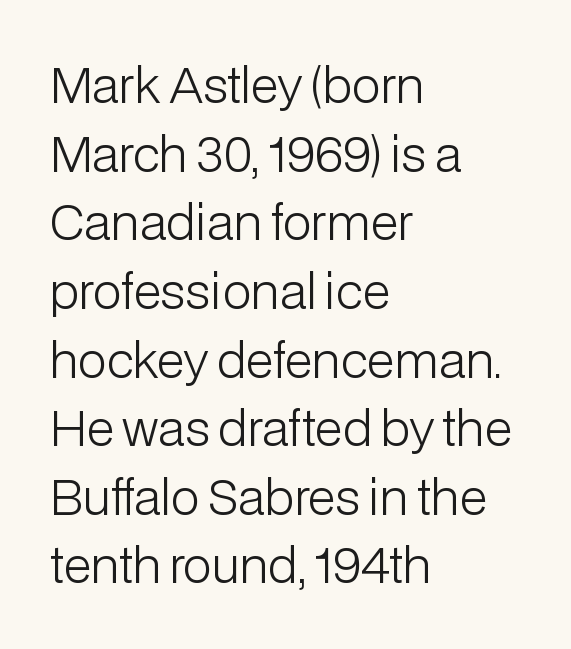
The image shows 48 px light sans-serif type, upright; set left-aligned, normal line spacing (1.43x), normal letter spacing, not underlined; low stroke contrast and a medium x-height.
